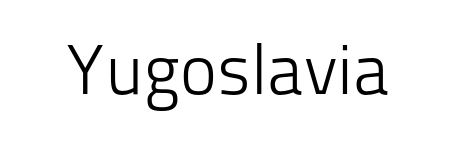
{"serif": "no", "italic": "no", "bold": "no", "weight": "light", "width": "normal", "stroke_contrast": "low", "x_height": "medium", "monospaced": "no", "underline": "no", "letter_spacing": "normal", "letter_spacing_em": 0.0, "glyph_px": 70}
